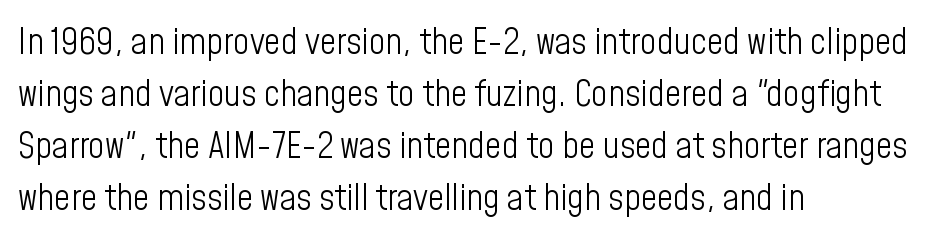
The letters advance in unequal steps, a hallmark of proportional type. Tracking value appears to be zero — textbook default spacing. Do the letters lean? They stand straight. Plain, unruled lines of type. Where is the straight margin? On the left.
